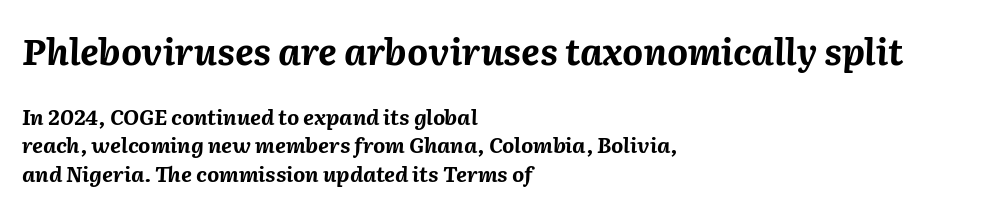
{"italic": "yes", "lean": "right", "slant_degrees": 2, "bold": "yes", "weight": "bold", "width": "normal", "stroke_contrast": "medium", "x_height": "medium", "monospaced": "no", "underline": "no", "align": "left", "line_spacing": "normal", "line_spacing_ratio": 1.36, "letter_spacing": "normal", "letter_spacing_em": 0.0, "larger_block": "first", "size_ratio": 1.71, "glyph_px": 36}
